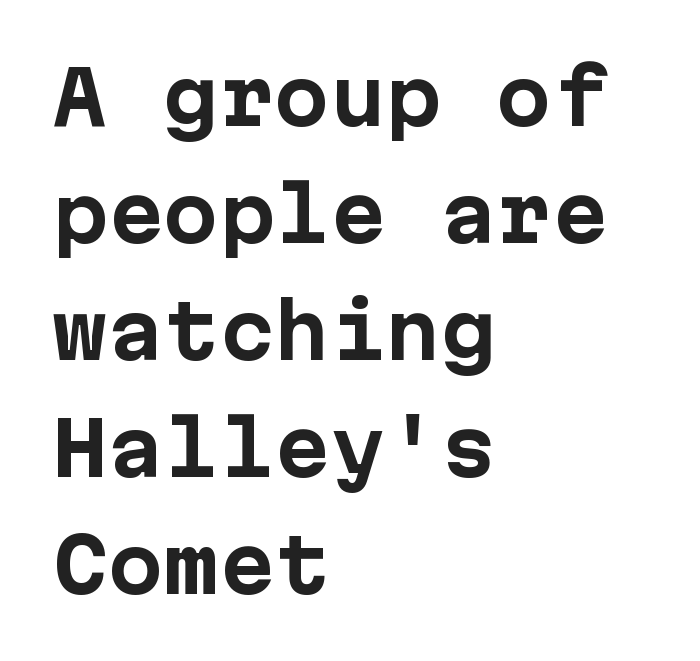
{"serif": "no", "italic": "no", "bold": "yes", "weight": "bold", "width": "normal", "stroke_contrast": "low", "x_height": "medium", "monospaced": "yes", "underline": "no", "align": "left", "line_spacing": "normal", "line_spacing_ratio": 1.58, "letter_spacing": "normal", "letter_spacing_em": 0.0, "glyph_px": 74}
